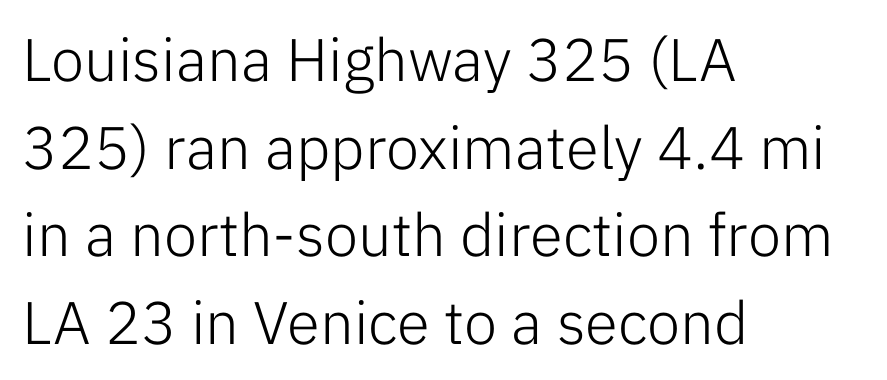
The image shows 60 px light sans-serif type, upright; set left-aligned, normal line spacing (1.46x), normal letter spacing, not underlined; low stroke contrast and a medium x-height.
